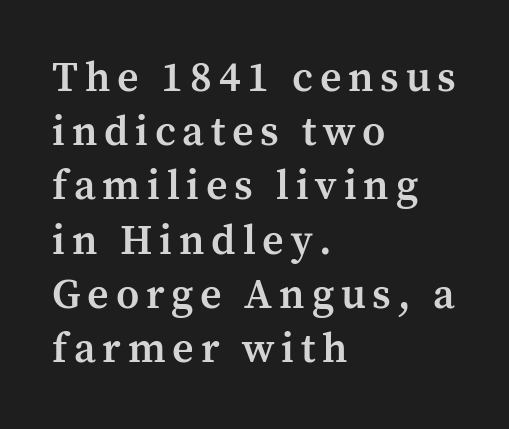
Q: Is the text bold? A: Semi-bold.
Q: Is the text italic (slanted)? A: No, it is upright.
Q: Is the typeface a serif or a sans-serif typeface? A: Serif.
Q: Is the text underlined? A: No.
Q: How is the paragraph aligned? A: Left-aligned.
Q: Is the spacing between lines tight, normal or loose? A: Normal.
Q: Width (condensed, normal, or wide)? A: Normal.
Q: Stroke contrast? A: Medium.
Q: x-height? A: Medium.
Q: Monospaced? A: No.
